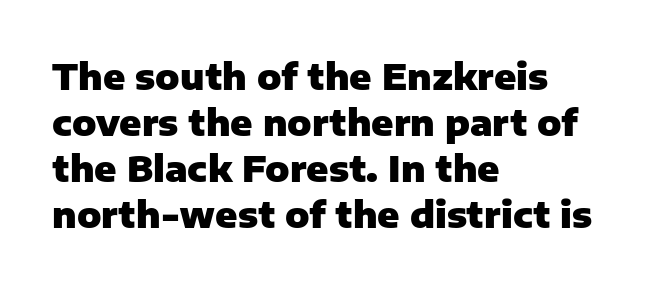
Letters rest on an invisible, unmarked baseline. Each letter keeps its own natural width here, so spacing adapts to shape. Check where the strokes stop: nothing finishes them off — pure sans. The passage shown stacks its lines at a standard gap. Leftover space on each line is placed entirely after the last word. Unlike italic type, these characters show no tilt at all.
